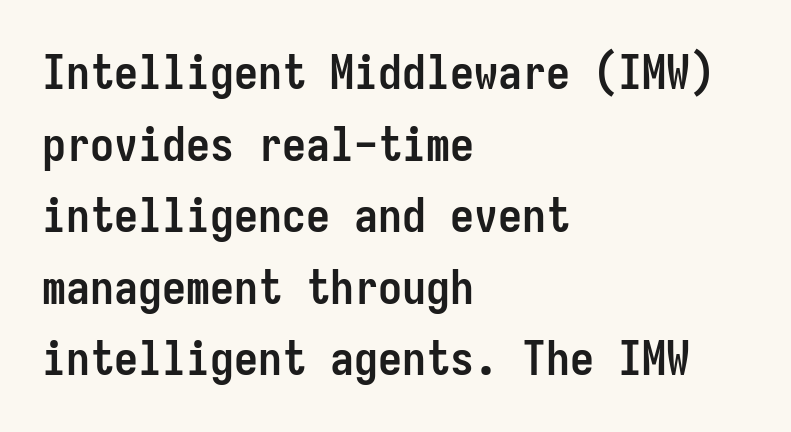
These lines were composed using upright roman letters. The passage shown is typeset with a sans-serif family. This sample is left-justified, so line endings fall wherever the words run out. Horizontal bands of white between lines are of average thickness.
